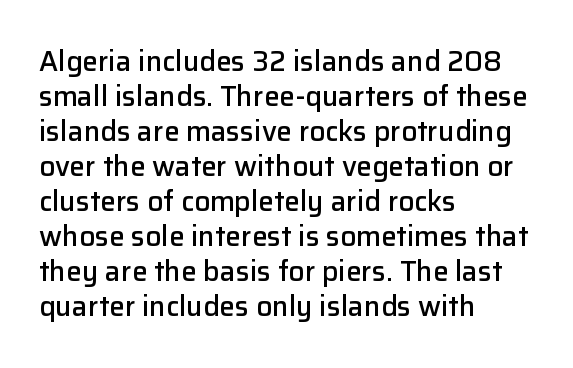
Q: Is the text bold? A: Semi-bold.
Q: Is the text italic (slanted)? A: No, it is upright.
Q: Is the typeface a serif or a sans-serif typeface? A: Sans-serif.
Q: Is the text underlined? A: No.
Q: How is the paragraph aligned? A: Left-aligned.
Q: Is the spacing between letters normal or unusually wide? A: Normal.
Q: Is the spacing between lines tight, normal or loose? A: Normal.
Q: Width (condensed, normal, or wide)? A: Normal.
Q: Stroke contrast? A: Low.
Q: x-height? A: Medium.
Q: Monospaced? A: No.
